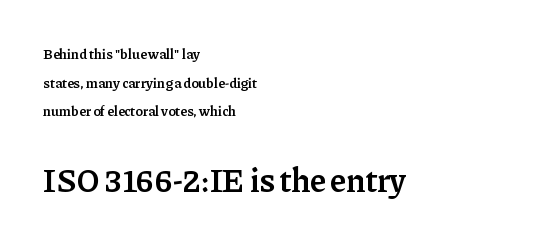
The image shows 33 px semibold serif type, upright; set left-aligned, loose line spacing (2.04x), normal letter spacing, not underlined; the second (bottom) block is 2.36x larger; low stroke contrast and a medium x-height.
